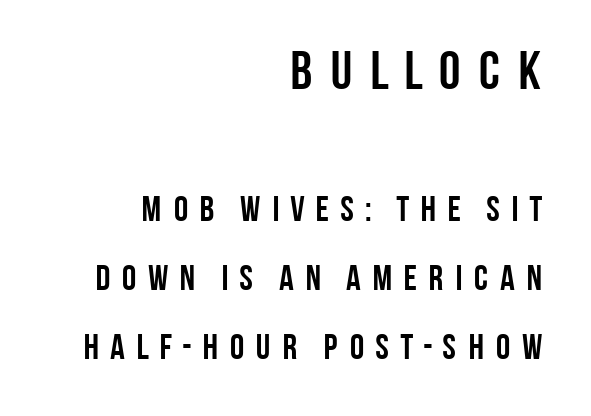
The image shows 54 px semibold, condensed sans-serif type, upright; set right-aligned, loose line spacing (1.91x), unusually wide letter spacing (+0.24 em), not underlined; the first (top) block is 1.5x larger; low stroke contrast and a large x-height.
